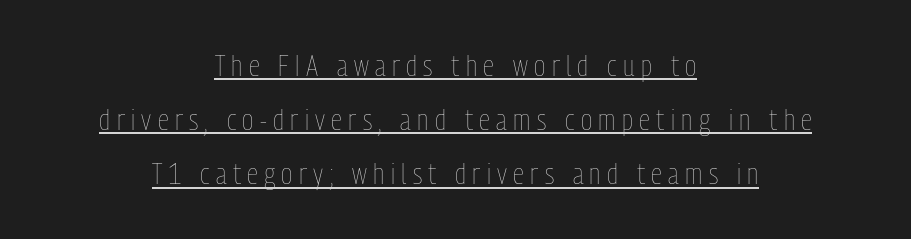
The typeface has the unassuming heft of standard copy or less. If you drew a line through each stem, it would be perfectly vertical. Horizontally, the lines are justified to the midpoint only. A typesetter would call this proportional, since set widths differ per character. This sample carries an underscore along the baseline area. Short note: letters widely spaced.
